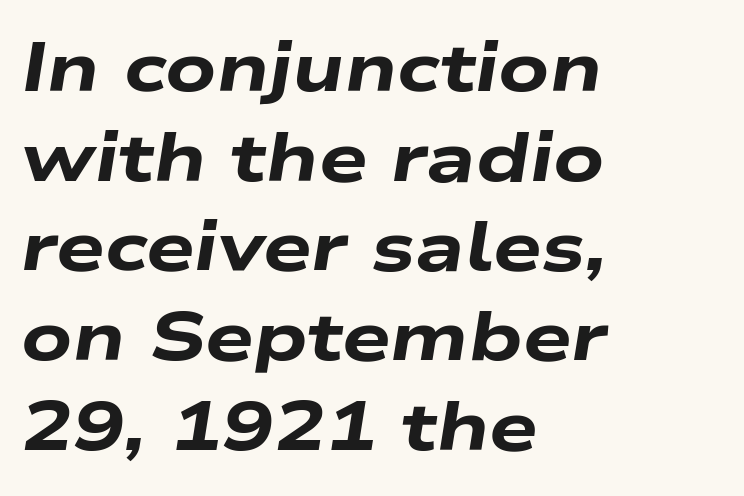
{"italic": "yes", "lean": "right", "slant_degrees": 9, "bold": "yes", "weight": "heavy", "width": "wide", "stroke_contrast": "low", "x_height": "medium", "monospaced": "no", "underline": "no", "align": "left", "line_spacing": "normal", "line_spacing_ratio": 1.3, "letter_spacing": "normal", "letter_spacing_em": 0.0, "glyph_px": 69}
